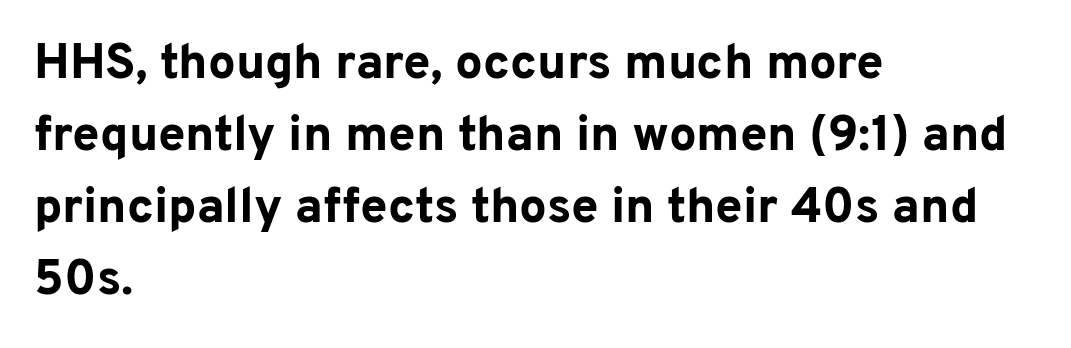
{"serif": "no", "italic": "no", "bold": "yes", "weight": "bold", "width": "normal", "stroke_contrast": "low", "x_height": "medium", "monospaced": "no", "underline": "no", "align": "left", "line_spacing": "normal", "line_spacing_ratio": 1.47, "letter_spacing": "normal", "letter_spacing_em": 0.0, "glyph_px": 49}
